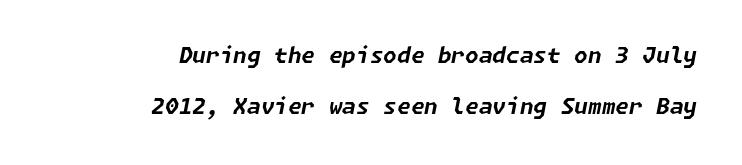
Is the block centered? No — it sits flush against the right margin. Loosely led — the rows are spread out. Decoration check: the copy has no underline. Posture: slanted.
